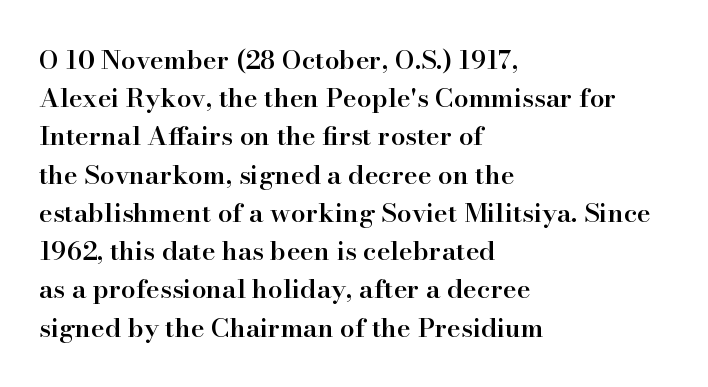
The image shows 26 px text type, upright; set left-aligned, normal line spacing (1.47x), normal letter spacing, not underlined.
